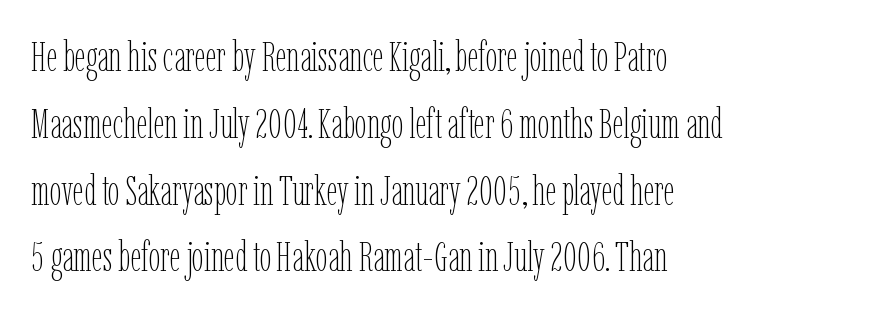
Tracking value appears to be zero — textbook default spacing. Weight: regular or lighter. The rendering anchors every line to the left-hand side. Any mark beneath the type? The region is blank.
